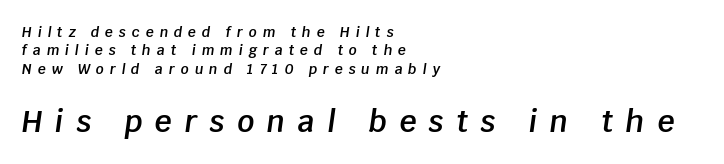
The image shows 30 px semibold type, italic (leaning right); set left-aligned, normal line spacing (1.32x), unusually wide letter spacing (+0.42 em), not underlined; the second (bottom) block is 2.14x larger; low stroke contrast and a large x-height.
